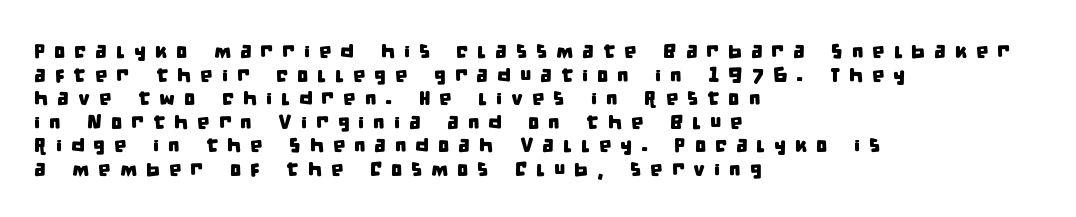
Q: Is the text underlined? A: No.
Q: How is the paragraph aligned? A: Left-aligned.
Q: Is the spacing between letters normal or unusually wide? A: Unusually wide.
